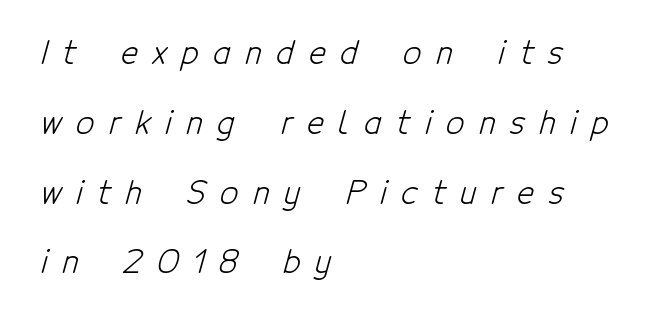
{"serif": "no", "bold": "no", "weight": "light", "width": "condensed", "stroke_contrast": "low", "x_height": "medium", "monospaced": "no", "underline": "no", "align": "left", "line_spacing": "loose", "line_spacing_ratio": 2.18, "letter_spacing": "wide", "letter_spacing_em": 0.46, "glyph_px": 32}
